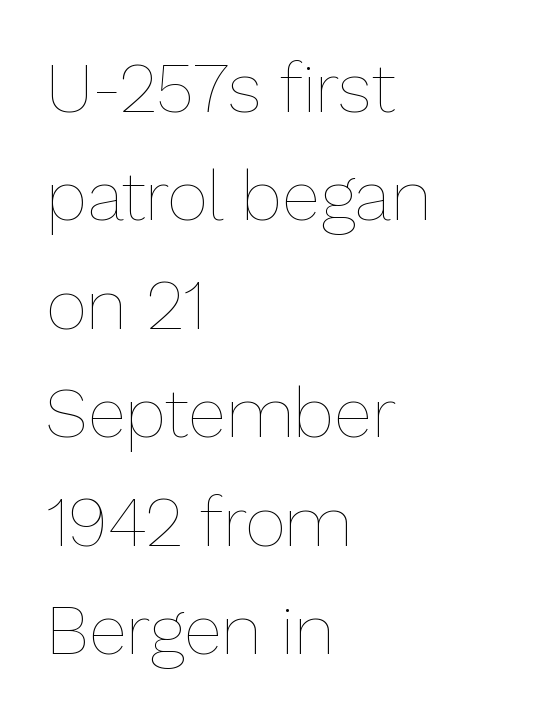
This sample is left-justified, so line endings fall wherever the words run out. The passage shown is not underscored anywhere. This sample uses an upright cut, with every glyph sitting square on the baseline. In terms of leading, this rendering sits right in the middle. Counters stay open thanks to moderate or lighter strokes.
